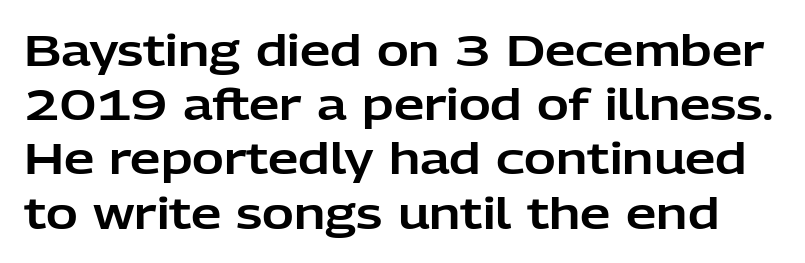
The image shows 43 px sans-serif type, upright; set normal line spacing (1.26x), normal letter spacing, not underlined; low stroke contrast and a medium x-height.
